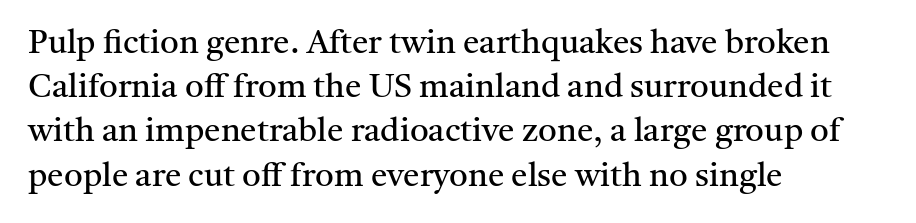
The image shows 33 px regular-weight serif type, upright; set left-aligned, normal line spacing (1.34x), normal letter spacing, not underlined; medium stroke contrast and a medium x-height.
